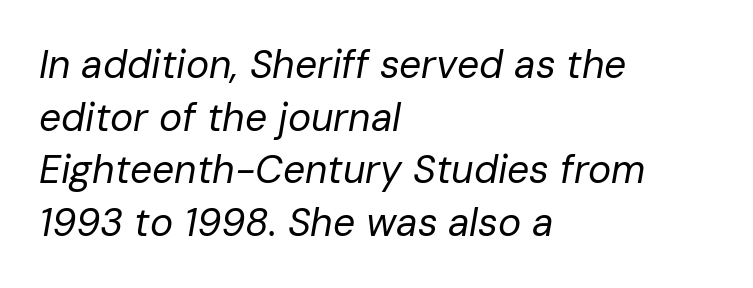
Q: Is the text bold? A: No.
Q: Is the text italic (slanted)? A: Yes, it leans right by about 10 degrees.
Q: Is the text underlined? A: No.
Q: How is the paragraph aligned? A: Left-aligned.
Q: Is the spacing between letters normal or unusually wide? A: Normal.
Q: Is the spacing between lines tight, normal or loose? A: Normal.
Q: Width (condensed, normal, or wide)? A: Normal.
Q: Stroke contrast? A: Low.
Q: x-height? A: Medium.
Q: Monospaced? A: No.
